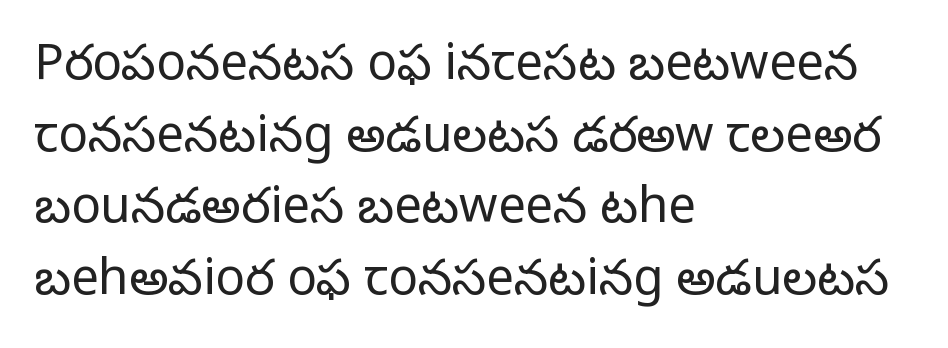
Q: Is the text bold? A: No.
Q: Is the text italic (slanted)? A: No, it is upright.
Q: Is the typeface a serif or a sans-serif typeface? A: Sans-serif.
Q: Is the text underlined? A: No.
Q: How is the paragraph aligned? A: Left-aligned.
Q: Is the spacing between letters normal or unusually wide? A: Normal.
Q: Is the spacing between lines tight, normal or loose? A: Normal.
Q: Width (condensed, normal, or wide)? A: Normal.
Q: Stroke contrast? A: Low.
Q: x-height? A: Medium.
Q: Monospaced? A: No.
